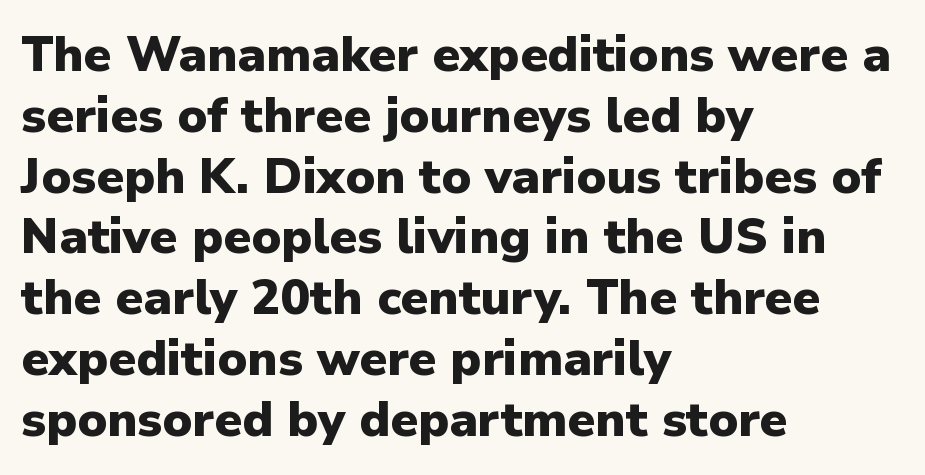
The image shows 49 px heavy sans-serif type, upright; set left-aligned, line spacing 1.24x, normal letter spacing, not underlined; low stroke contrast and a medium x-height.
